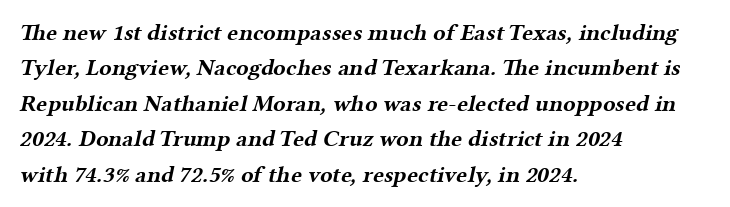
Short note: letters normally spaced. The passage shown is not underscored anywhere. You'd pick this weight for a headline — it's a proper bold. Regular leading.
